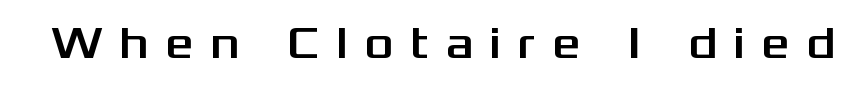
{"serif": "no", "italic": "no", "width": "wide", "stroke_contrast": "medium", "x_height": "medium", "monospaced": "no", "underline": "no", "letter_spacing": "wide", "letter_spacing_em": 0.36, "glyph_px": 45}
